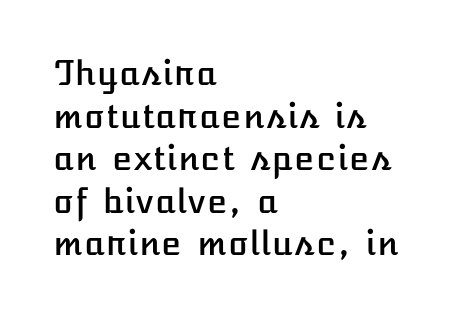
The image shows 33 px text type, upright; set left-aligned, normal line spacing (1.29x), normal letter spacing, not underlined; low stroke contrast and a medium x-height.
